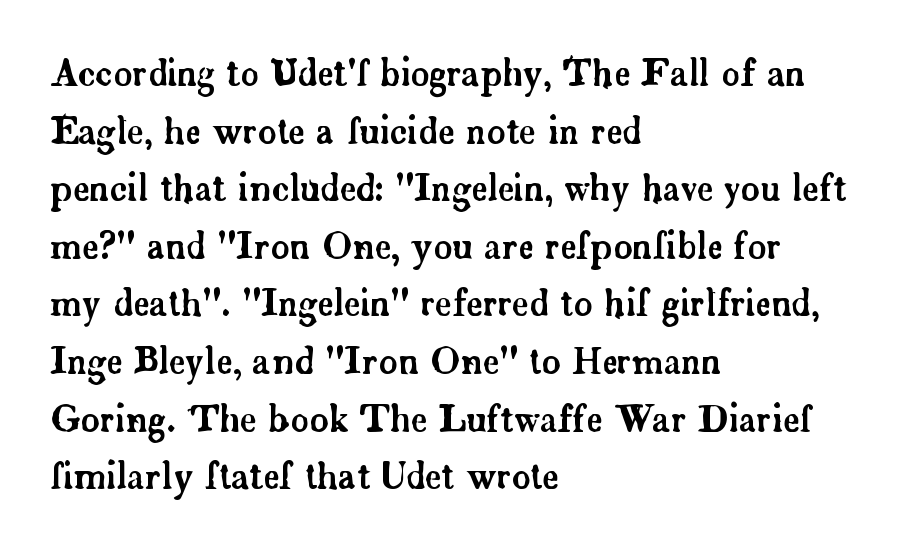
{"serif": "yes", "italic": "no", "width": "normal", "stroke_contrast": "low", "x_height": "small", "monospaced": "no", "underline": "no", "align": "left", "line_spacing": "normal", "line_spacing_ratio": 1.6, "letter_spacing": "normal", "letter_spacing_em": 0.0, "glyph_px": 36}
